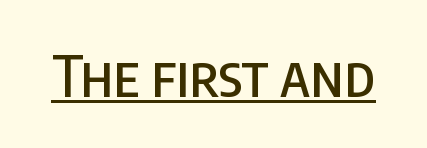
The image shows 57 px condensed sans-serif type, upright; set normal letter spacing, underlined; low stroke contrast and a large x-height.
